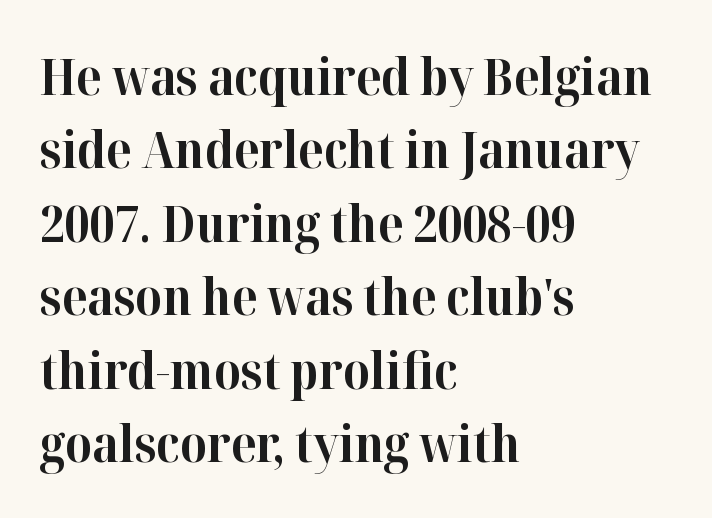
The image shows 51 px bold serif type, upright; set left-aligned, normal line spacing (1.44x), normal letter spacing, not underlined; high stroke contrast and a medium x-height.
